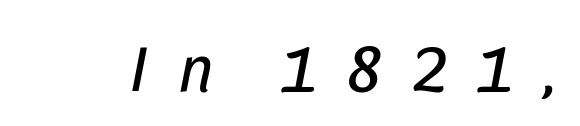
Observe the lean: these are italic letterforms. The letterforms sit at book weight or below. Substantial extra tracking has been applied to these lines. Character widths vary here, with narrow letters taking less room than wide ones. The specimen omits any rule beneath the text block's lines.
